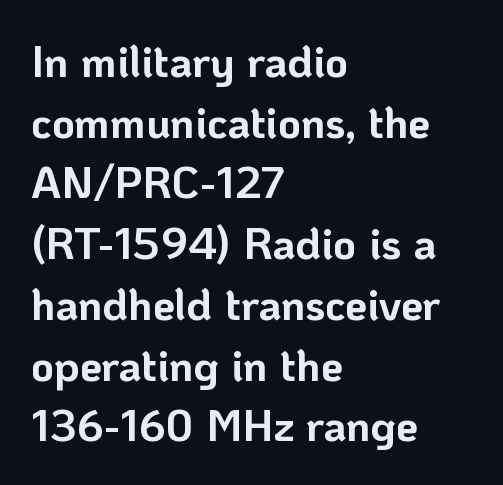
{"serif": "no", "italic": "no", "bold": "yes", "weight": "bold", "width": "normal", "stroke_contrast": "low", "x_height": "medium", "monospaced": "no", "underline": "no", "align": "left", "line_spacing": "normal", "line_spacing_ratio": 1.38, "letter_spacing": "normal", "letter_spacing_em": 0.0, "glyph_px": 44}
